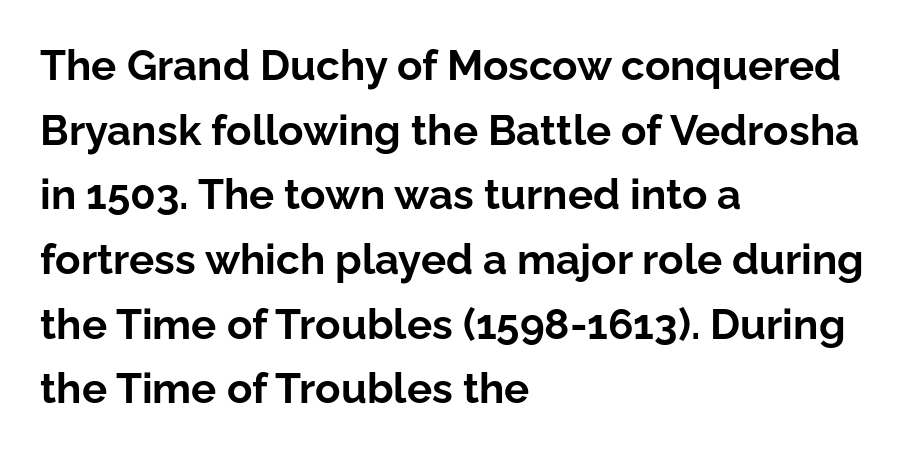
{"serif": "no", "italic": "no", "bold": "yes", "weight": "bold", "width": "normal", "stroke_contrast": "low", "x_height": "medium", "monospaced": "no", "underline": "no", "align": "left", "line_spacing": "normal", "line_spacing_ratio": 1.54, "letter_spacing": "normal", "letter_spacing_em": 0.0, "glyph_px": 42}
